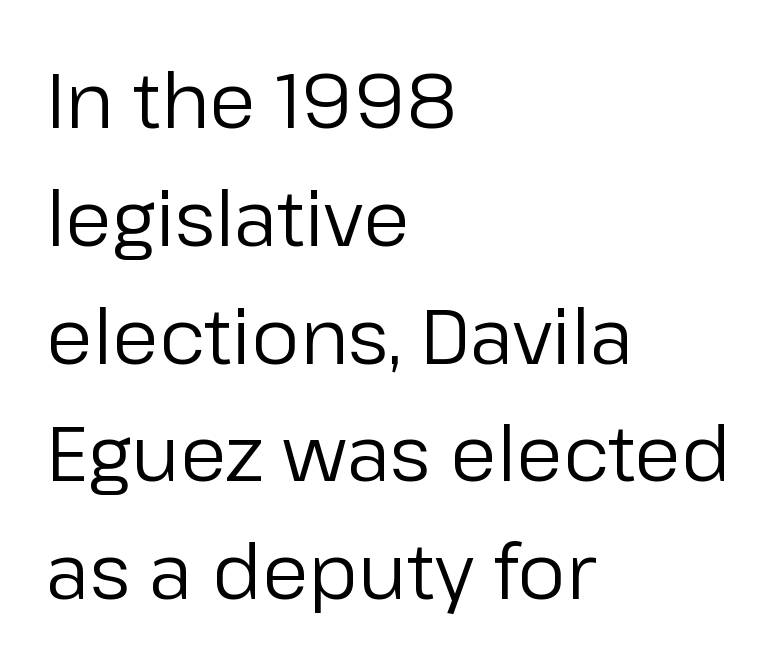
The image shows 76 px regular-weight sans-serif type, upright; set left-aligned, normal line spacing (1.55x), normal letter spacing, not underlined; low stroke contrast and a medium x-height.
